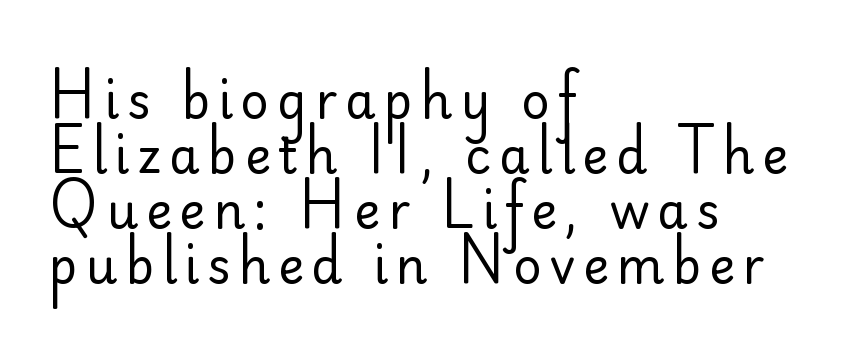
Q: Is the text bold? A: No.
Q: Is the text italic (slanted)? A: No, it is upright.
Q: Is the typeface a serif or a sans-serif typeface? A: Sans-serif.
Q: Is the text underlined? A: No.
Q: How is the paragraph aligned? A: Left-aligned.
Q: Is the spacing between lines tight, normal or loose? A: Tight.
Q: Width (condensed, normal, or wide)? A: Normal.
Q: Stroke contrast? A: Low.
Q: x-height? A: Small.
Q: Monospaced? A: No.
